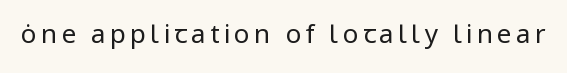
On a weight scale, this lands at 450 or below. The gap between lines stays unmarked. Notice how the stems are strictly vertical — no italics here.
